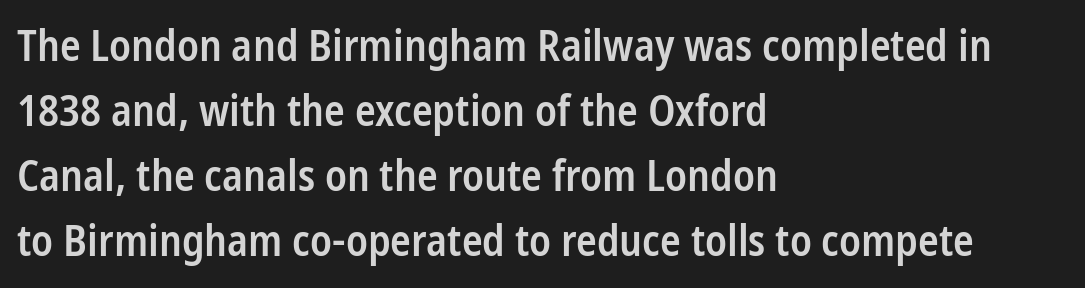
The image shows 43 px semibold, condensed sans-serif type, upright; set left-aligned, normal line spacing (1.51x), normal letter spacing, not underlined; low stroke contrast and a medium x-height.
